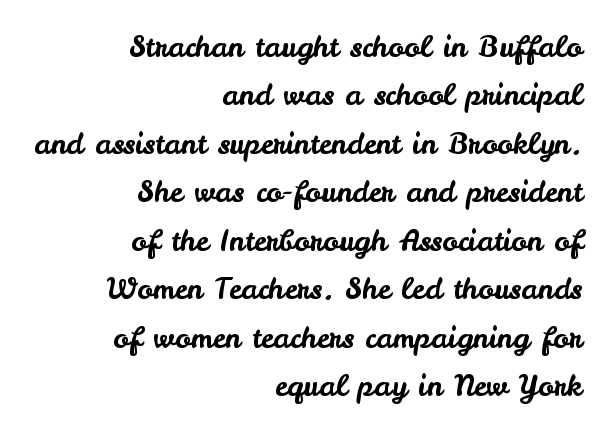
The image shows 29 px sans-serif type; set right-aligned, normal line spacing (1.67x), normal letter spacing, not underlined; low stroke contrast and a small x-height.
